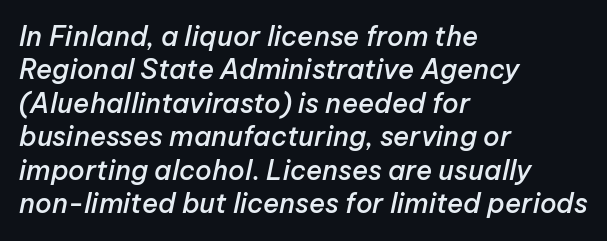
The rendering applies a slant to the glyphs. Is the letter spacing exaggerated? No — it looks like the ordinary default. The paragraph shown leans on its left margin. The baseline area is clear. On the weight axis this lands at semibold, roughly 600.
